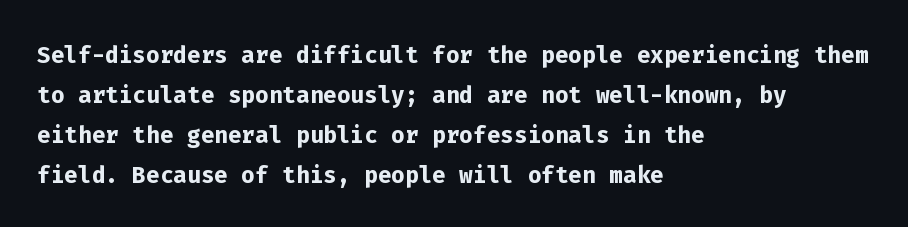
The font family rendered here belongs to the sans-serif group. If you drew a ruler down the left edge, every line would touch it. Monospaced: the letters line up in strict vertical columns. Letters rest on an invisible, unmarked baseline.
